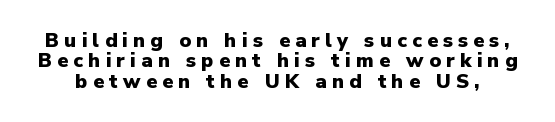
Vertical spacing — tight. Ascenders rise straight up at ninety degrees. A typesetter would call this heavily tracked-out type. Weight check: bold — yes, fully.
